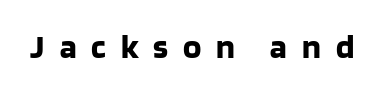
The image shows 34 px bold sans-serif type, upright; set unusually wide letter spacing (+0.44 em), not underlined; low stroke contrast and a large x-height.
